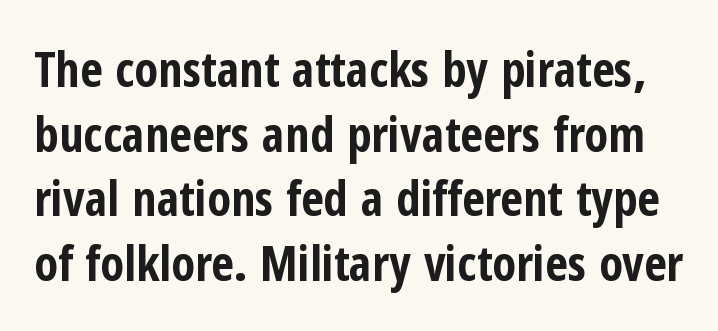
The image shows 49 px bold, condensed sans-serif type, upright; set normal line spacing (1.32x), normal letter spacing, not underlined; low stroke contrast and a medium x-height.
